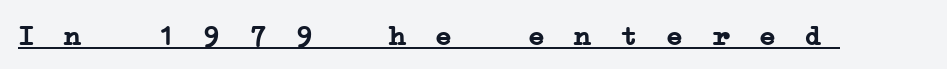
The image shows 28 px semibold, wide serif type, monospaced; set unusually wide letter spacing (+0.45 em), underlined; low stroke contrast and a medium x-height.
